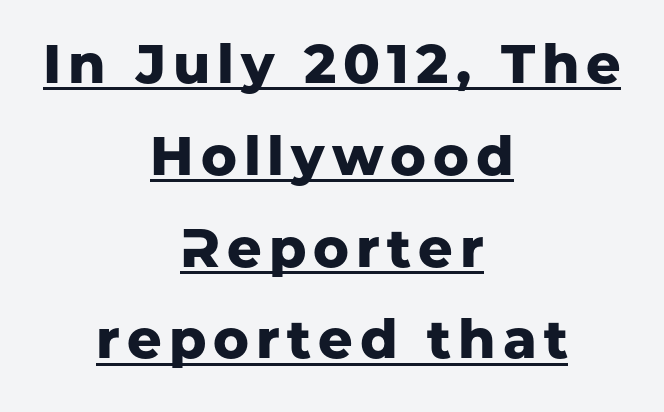
{"serif": "no", "italic": "no", "bold": "yes", "weight": "heavy", "width": "normal", "stroke_contrast": "low", "x_height": "medium", "monospaced": "no", "underline": "yes", "align": "center", "line_spacing": "normal", "line_spacing_ratio": 1.7, "glyph_px": 54}
